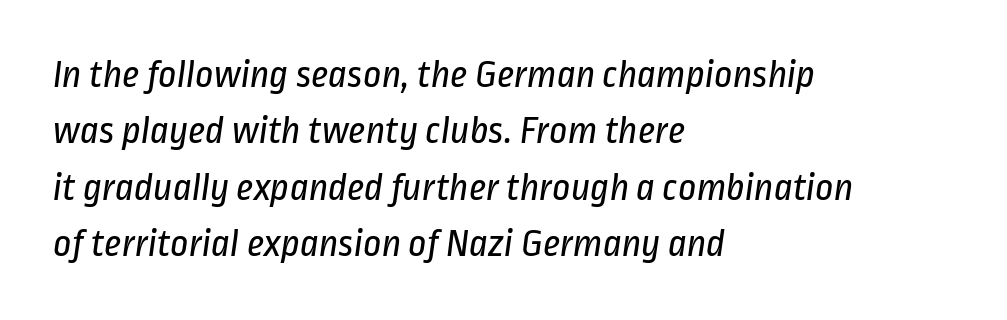
{"serif": "no", "bold": "no", "weight": "regular", "width": "condensed", "stroke_contrast": "low", "x_height": "medium", "monospaced": "no", "underline": "no", "align": "left", "line_spacing": "normal", "line_spacing_ratio": 1.41, "letter_spacing": "normal", "letter_spacing_em": 0.0, "glyph_px": 40}
